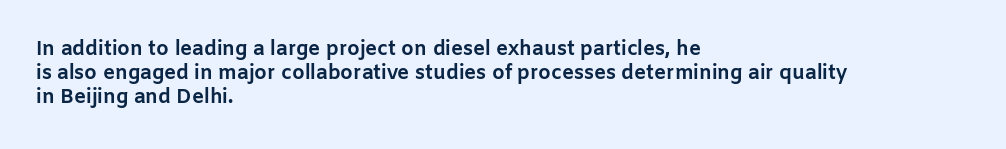
Q: Is the text bold? A: Yes.
Q: Is the text italic (slanted)? A: No, it is upright.
Q: Is the text underlined? A: No.
Q: How is the paragraph aligned? A: Left-aligned.
Q: Is the spacing between letters normal or unusually wide? A: Normal.
